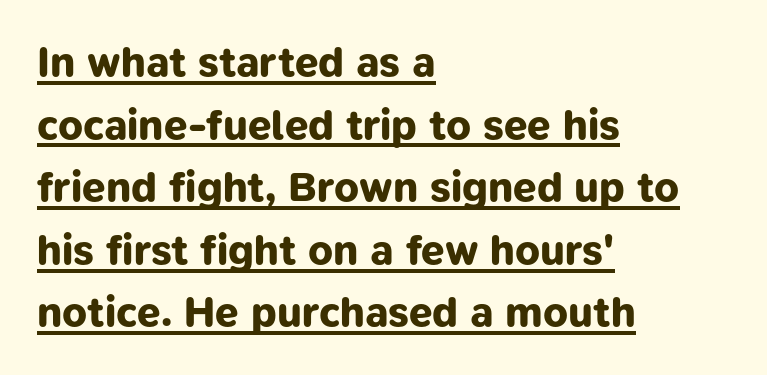
Q: Is the text bold? A: Yes.
Q: Is the typeface a serif or a sans-serif typeface? A: Sans-serif.
Q: Is the text underlined? A: Yes.
Q: How is the paragraph aligned? A: Left-aligned.
Q: Is the spacing between letters normal or unusually wide? A: Normal.
Q: Is the spacing between lines tight, normal or loose? A: Normal.
Q: Width (condensed, normal, or wide)? A: Normal.
Q: Stroke contrast? A: Low.
Q: x-height? A: Medium.
Q: Monospaced? A: No.
